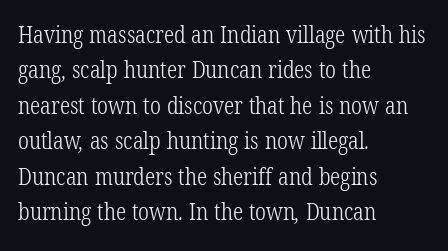
The image shows 23 px text type; set left-aligned, normal line spacing (1.54x), normal letter spacing, not underlined.
